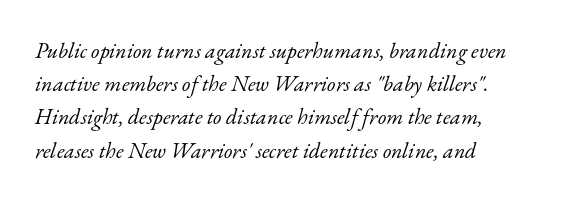
{"italic": "yes", "lean": "right", "slant_degrees": 17, "bold": "no", "underline": "no", "align": "left", "line_spacing": "normal", "line_spacing_ratio": 1.51, "letter_spacing": "normal", "letter_spacing_em": 0.0, "glyph_px": 22}
